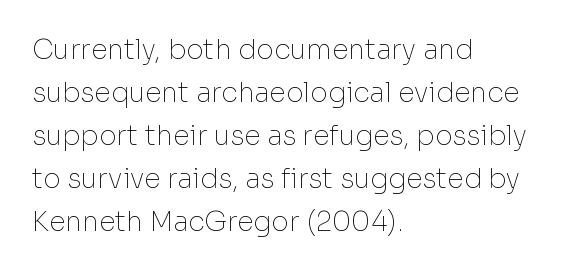
{"italic": "no", "bold": "no", "underline": "no", "align": "left", "line_spacing": "normal", "line_spacing_ratio": 1.59, "letter_spacing": "normal", "letter_spacing_em": 0.0, "glyph_px": 27}
